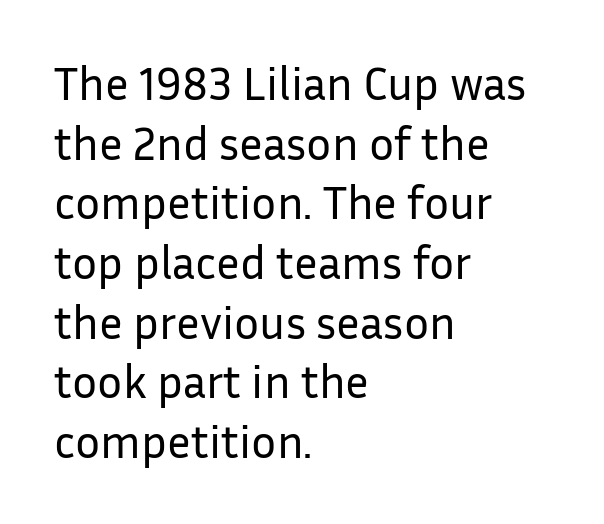
{"serif": "no", "italic": "no", "bold": "no", "weight": "regular", "width": "normal", "stroke_contrast": "low", "x_height": "medium", "monospaced": "no", "underline": "no", "align": "left", "line_spacing": "normal", "line_spacing_ratio": 1.27, "letter_spacing": "normal", "letter_spacing_em": 0.0, "glyph_px": 47}
